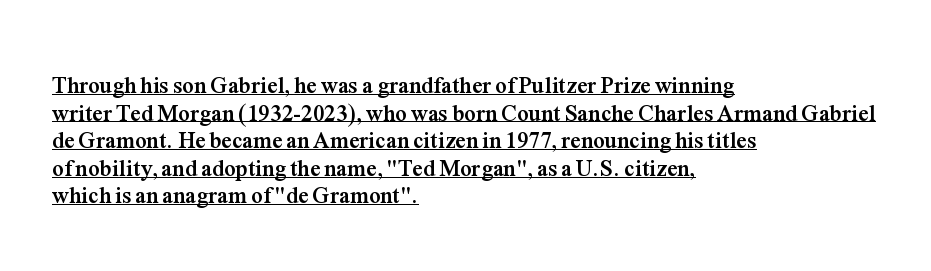
{"italic": "no", "bold": "yes", "underline": "yes", "align": "left", "line_spacing_ratio": 1.2, "letter_spacing": "normal", "letter_spacing_em": 0.0, "glyph_px": 23}
